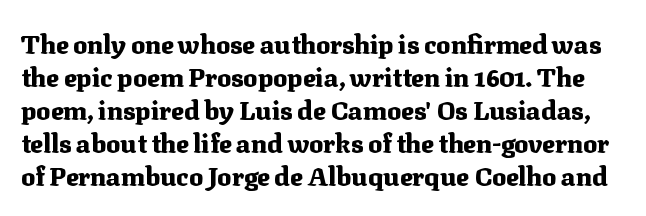
The image shows 26 px bold type, upright; set normal line spacing (1.27x), normal letter spacing, not underlined.
